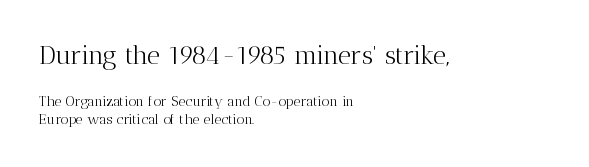
Q: Is the text bold? A: No.
Q: Is the text italic (slanted)? A: No, it is upright.
Q: Is the text underlined? A: No.
Q: How is the paragraph aligned? A: Left-aligned.
Q: Is the spacing between letters normal or unusually wide? A: Normal.
Q: Is the spacing between lines tight, normal or loose? A: Normal.
Q: Which block of text is set in a larger size, the first (top) or the second (bottom)? A: The first (top) one.
